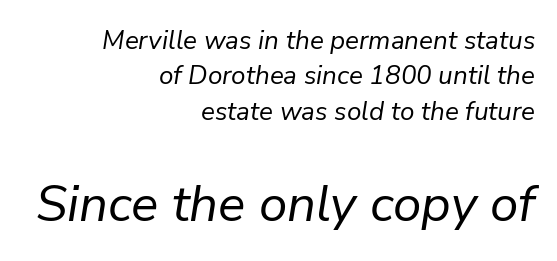
The typesetter chose a ragged-left arrangement here. In this sample the second text group is rendered at the bigger scale. The weight would be labelled regular, book, light, or lighter still. What stands out about the letter spacing? Nothing — it is the standard amount.
